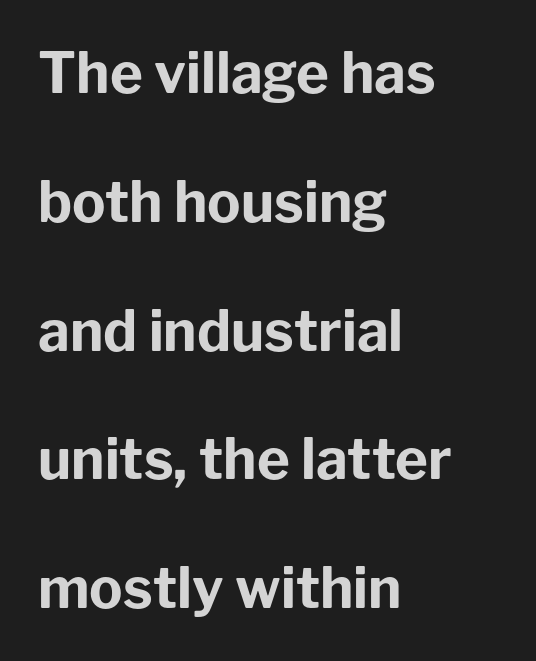
Q: Is the text bold? A: Yes.
Q: Is the text italic (slanted)? A: No, it is upright.
Q: Is the typeface a serif or a sans-serif typeface? A: Sans-serif.
Q: Is the text underlined? A: No.
Q: How is the paragraph aligned? A: Left-aligned.
Q: Is the spacing between letters normal or unusually wide? A: Normal.
Q: Is the spacing between lines tight, normal or loose? A: Loose.
Q: Width (condensed, normal, or wide)? A: Normal.
Q: Stroke contrast? A: Low.
Q: x-height? A: Medium.
Q: Monospaced? A: No.
